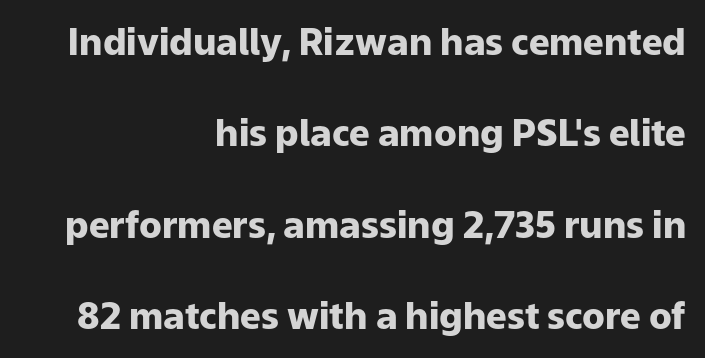
{"serif": "no", "italic": "no", "bold": "yes", "weight": "heavy", "width": "normal", "stroke_contrast": "low", "x_height": "medium", "monospaced": "no", "underline": "no", "align": "right", "line_spacing": "loose", "line_spacing_ratio": 2.47, "letter_spacing": "normal", "letter_spacing_em": 0.0, "glyph_px": 37}
